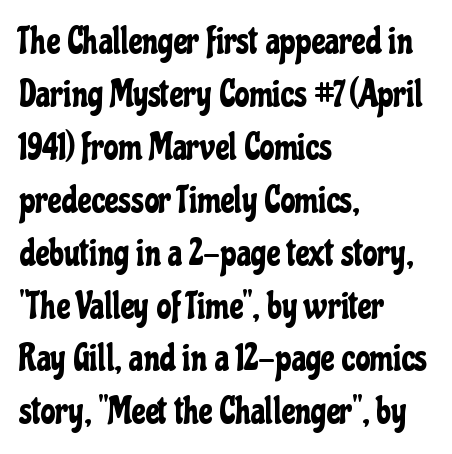
Horizontal alignment here is leftward, the default for most running prose. The specimen reads as upright at a glance. The designer left line spacing at the default. This sample uses plain, unmodified letter spacing.
